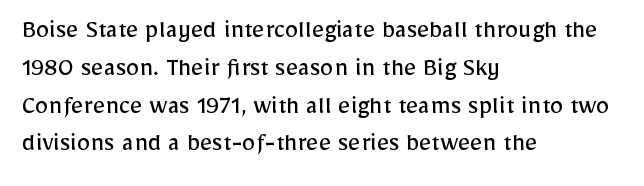
The image shows 27 px text type, upright; set left-aligned, normal line spacing (1.4x), normal letter spacing, not underlined.
